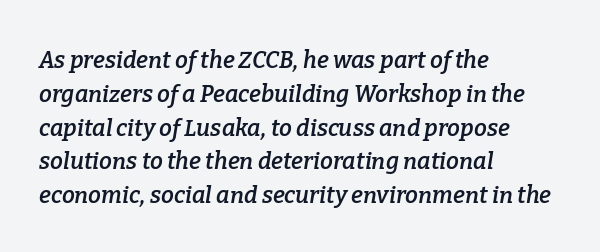
The image shows 23 px text type, italic (leaning right); set left-aligned, normal line spacing (1.47x), normal letter spacing, not underlined.
